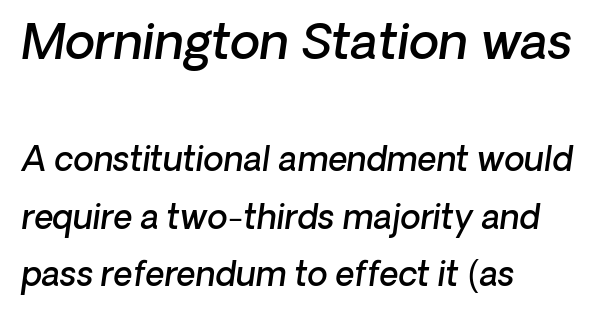
The image shows 49 px semibold sans-serif type; set left-aligned, line spacing 1.74x, normal letter spacing, not underlined; the first (top) block is 1.48x larger; low stroke contrast and a medium x-height.
